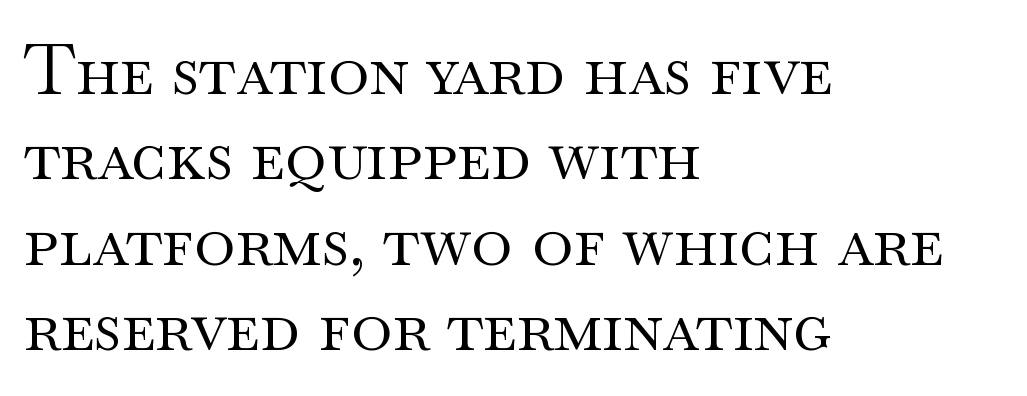
The image shows 70 px regular-weight, wide serif type, upright; set left-aligned, line spacing 1.22x, normal letter spacing, not underlined; medium stroke contrast and a small x-height.
